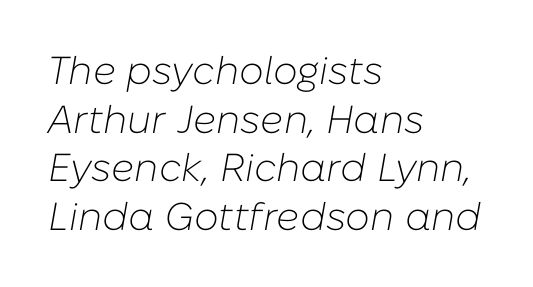
{"italic": "yes", "lean": "right", "slant_degrees": 10, "bold": "no", "weight": "light", "width": "normal", "stroke_contrast": "low", "x_height": "medium", "monospaced": "no", "underline": "no", "align": "left", "line_spacing": "normal", "line_spacing_ratio": 1.25, "letter_spacing": "normal", "letter_spacing_em": 0.0, "glyph_px": 39}
